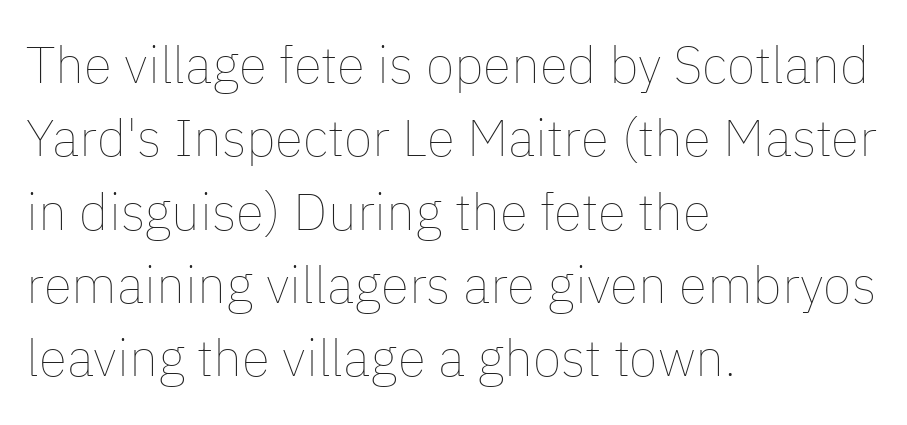
Q: Is the text bold? A: No.
Q: Is the text italic (slanted)? A: No, it is upright.
Q: Is the text underlined? A: No.
Q: How is the paragraph aligned? A: Left-aligned.
Q: Is the spacing between letters normal or unusually wide? A: Normal.
Q: Is the spacing between lines tight, normal or loose? A: Normal.
Q: Width (condensed, normal, or wide)? A: Normal.
Q: Stroke contrast? A: Low.
Q: x-height? A: Medium.
Q: Monospaced? A: No.
